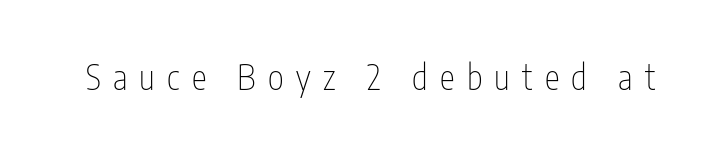
Character widths vary here, with narrow letters taking less room than wide ones. Look at the bottom of the vertical strokes: they stop flat, with no serifs. Letters rest on an invisible, unmarked baseline. Ascenders rise straight up at ninety degrees. Between one letter and the next there's a generous, obvious gap.
